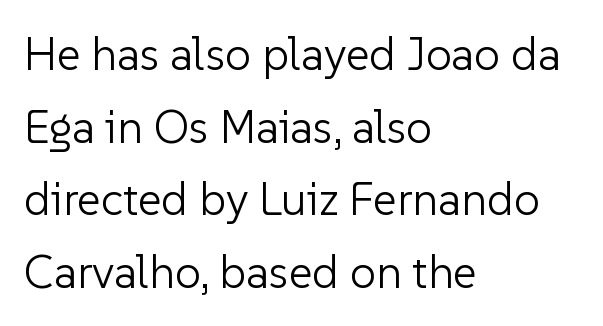
The image shows 46 px light sans-serif type, upright; set left-aligned, normal line spacing (1.58x), normal letter spacing, not underlined; low stroke contrast and a medium x-height.
